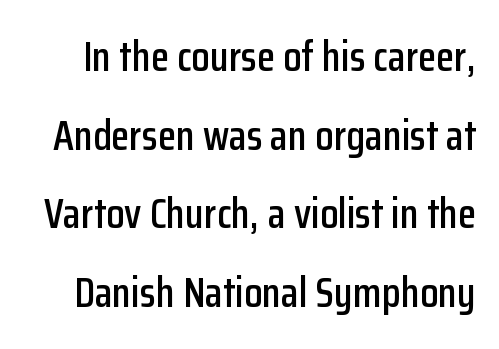
The image shows 42 px condensed sans-serif type, upright; set line spacing 1.87x, normal letter spacing, not underlined; low stroke contrast and a medium x-height.
